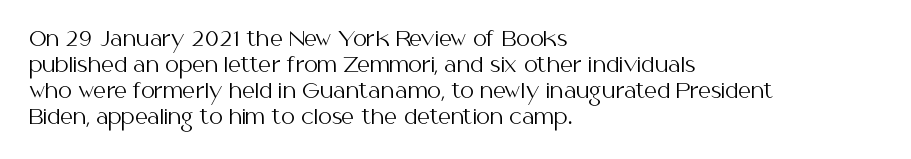
{"italic": "no", "bold": "no", "underline": "no", "align": "left", "line_spacing": "normal", "line_spacing_ratio": 1.3, "letter_spacing": "normal", "letter_spacing_em": 0.0, "glyph_px": 20}
